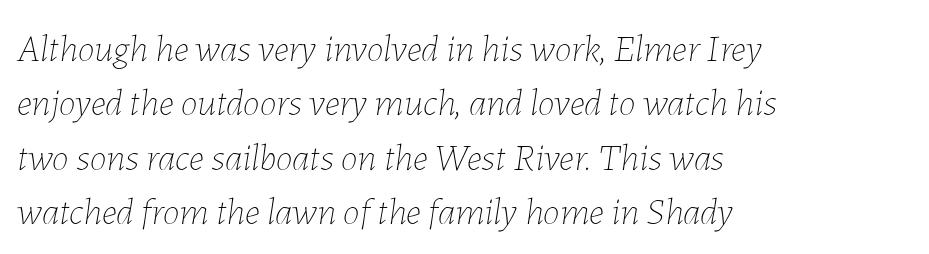
Q: Is the text bold? A: No.
Q: Is the text italic (slanted)? A: Yes, it leans right by about 7 degrees.
Q: Is the text underlined? A: No.
Q: How is the paragraph aligned? A: Left-aligned.
Q: Is the spacing between letters normal or unusually wide? A: Normal.
Q: Is the spacing between lines tight, normal or loose? A: Normal.
Q: Width (condensed, normal, or wide)? A: Normal.
Q: Stroke contrast? A: Low.
Q: x-height? A: Medium.
Q: Monospaced? A: No.
